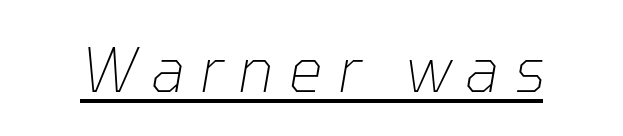
The image shows 60 px thin type, italic (leaning right); set unusually wide letter spacing (+0.25 em), underlined; low stroke contrast and a medium x-height.
